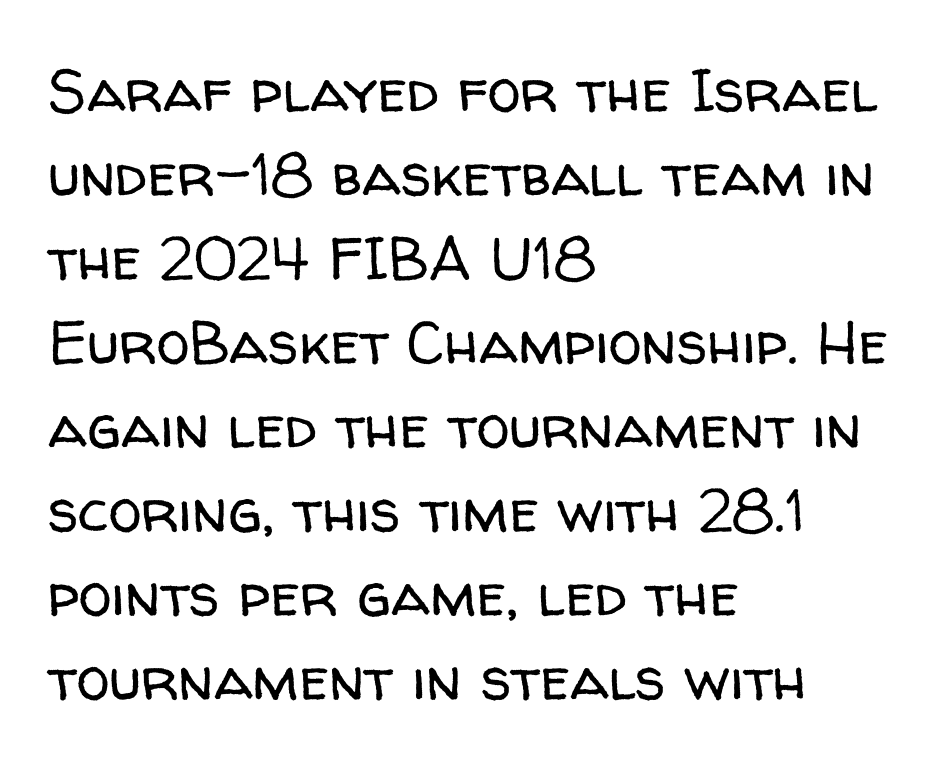
{"serif": "no", "italic": "no", "bold": "no", "weight": "regular", "width": "normal", "stroke_contrast": "low", "x_height": "medium", "monospaced": "no", "underline": "no", "align": "left", "line_spacing": "normal", "line_spacing_ratio": 1.4, "letter_spacing": "normal", "letter_spacing_em": 0.0, "glyph_px": 60}
